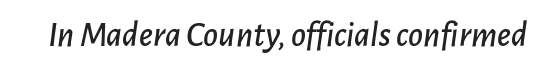
The image shows 36 px text type, italic (leaning right); set normal letter spacing, not underlined; low stroke contrast and a medium x-height.
